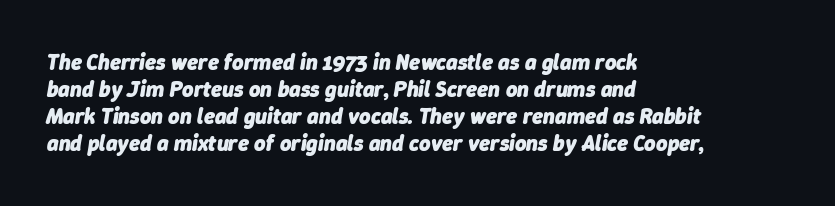
Q: Is the text bold? A: Yes.
Q: Is the text italic (slanted)? A: Yes, it leans right by about 9 degrees.
Q: Is the text underlined? A: No.
Q: How is the paragraph aligned? A: Left-aligned.
Q: Is the spacing between letters normal or unusually wide? A: Normal.
